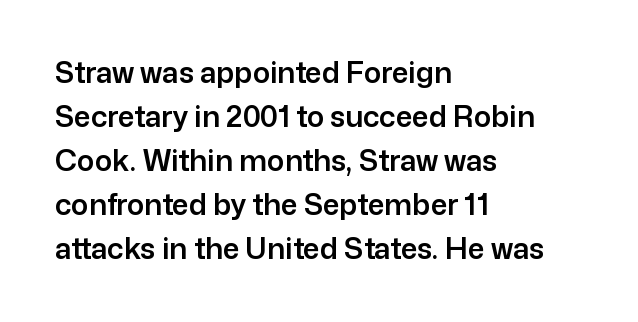
Italic? Not at all — the glyphs are vertical. Each letter keeps its own natural width here, so spacing adapts to shape. Descender tails drop into unmarked territory. The rendering anchors every line to the left-hand side. Letter spacing: default.
